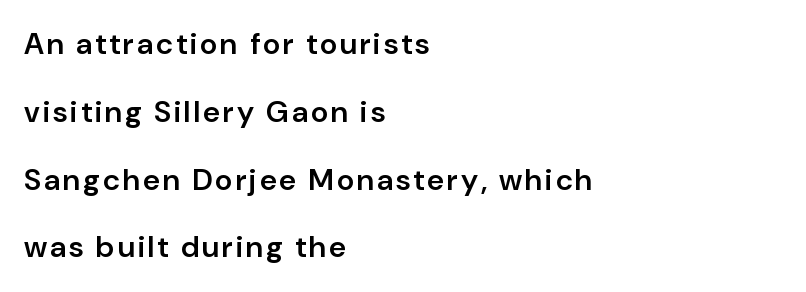
{"serif": "no", "italic": "no", "bold": "semi", "weight": "semibold", "width": "normal", "stroke_contrast": "low", "x_height": "medium", "monospaced": "no", "underline": "no", "align": "left", "line_spacing": "loose", "line_spacing_ratio": 2.26, "glyph_px": 30}
